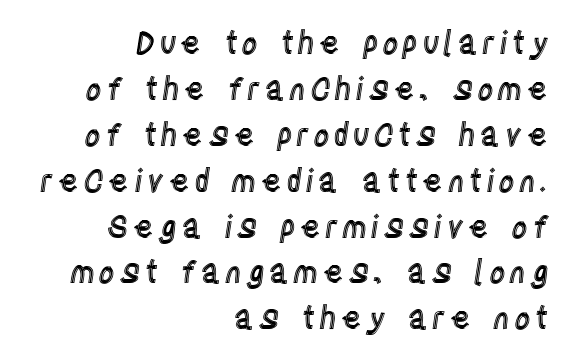
Q: Is the text italic (slanted)? A: Yes.
Q: Is the text underlined? A: No.
Q: How is the paragraph aligned? A: Right-aligned.
Q: Is the spacing between lines tight, normal or loose? A: Normal.
Q: Width (condensed, normal, or wide)? A: Condensed.
Q: x-height? A: Large.
Q: Monospaced? A: No.
